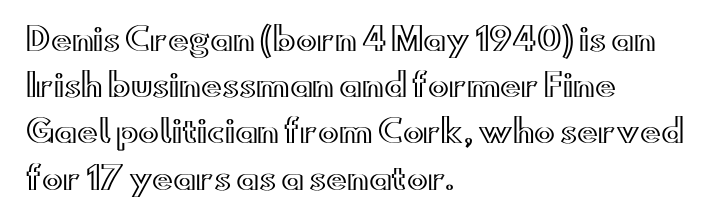
{"italic": "no", "width": "wide", "x_height": "small", "monospaced": "no", "underline": "no", "align": "left", "line_spacing": "normal", "line_spacing_ratio": 1.49, "letter_spacing": "normal", "letter_spacing_em": 0.0, "glyph_px": 31}
